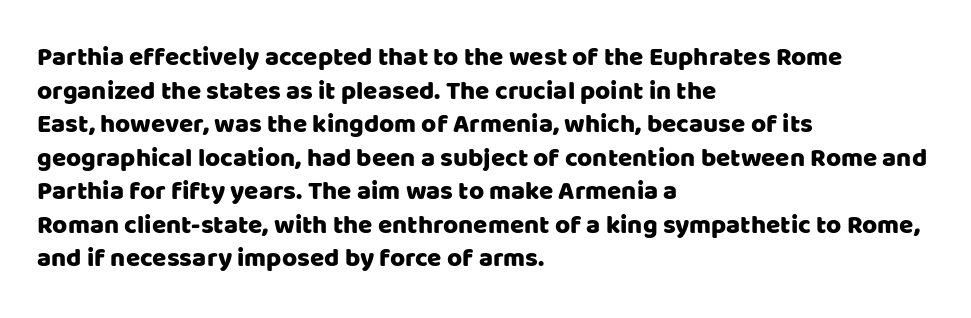
Q: Is the text italic (slanted)? A: No, it is upright.
Q: Is the text underlined? A: No.
Q: How is the paragraph aligned? A: Left-aligned.
Q: Is the spacing between letters normal or unusually wide? A: Normal.
Q: Is the spacing between lines tight, normal or loose? A: Normal.
